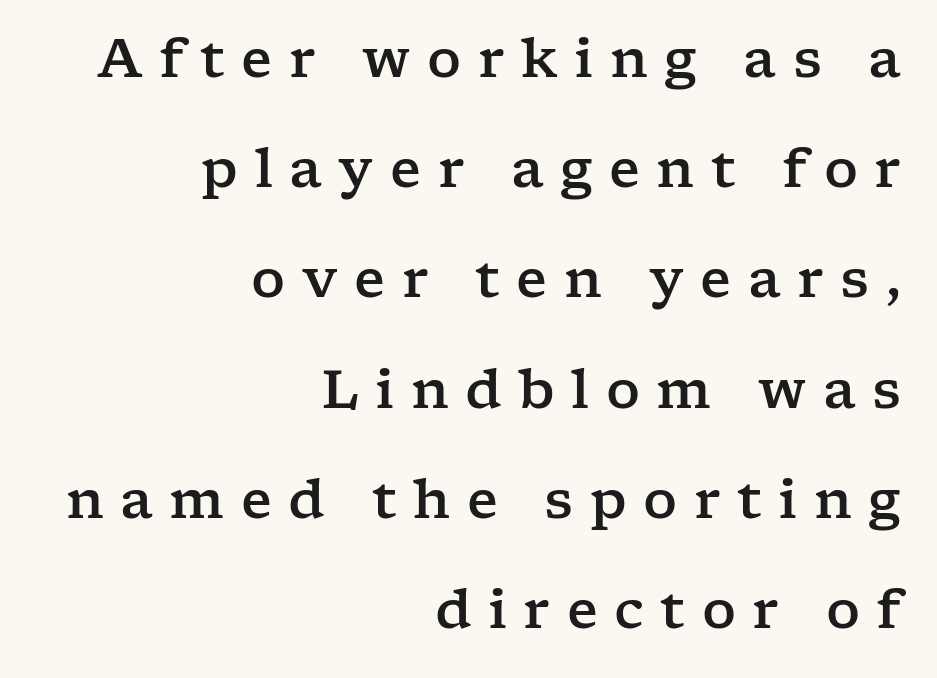
The ragged edge is on the left, which tells us the setting is flush right. Each letter keeps its own natural width here, so spacing adapts to shape. The block of text is sparse from top to bottom, with ample space between rows. Is the letter spacing exaggerated? Yes — the characters are pushed far apart. Type without underlining. It's the straight-up-and-down kind of type.
